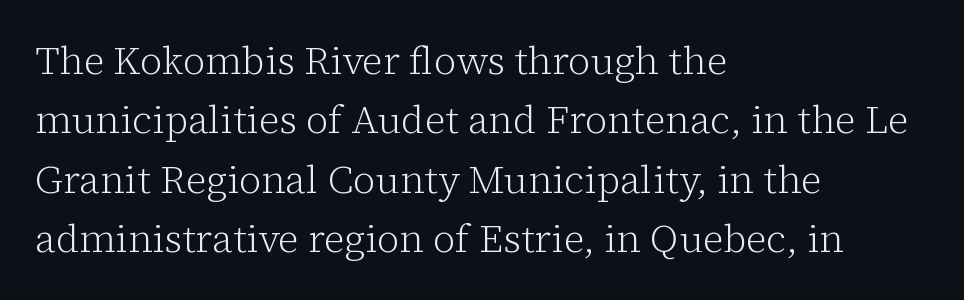
The image shows 39 px light serif type, upright; set left-aligned, normal line spacing (1.52x), normal letter spacing, not underlined; low stroke contrast and a medium x-height.
